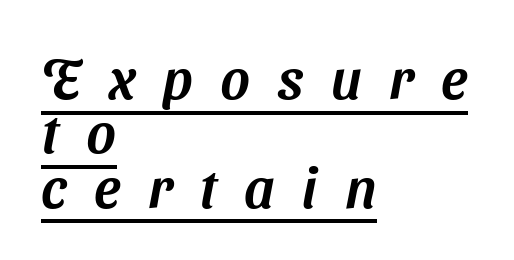
{"serif": "no", "width": "normal", "stroke_contrast": "medium", "x_height": "medium", "monospaced": "no", "underline": "yes", "align": "left", "line_spacing": "tight", "line_spacing_ratio": 0.97, "letter_spacing": "wide", "letter_spacing_em": 0.49, "glyph_px": 56}
